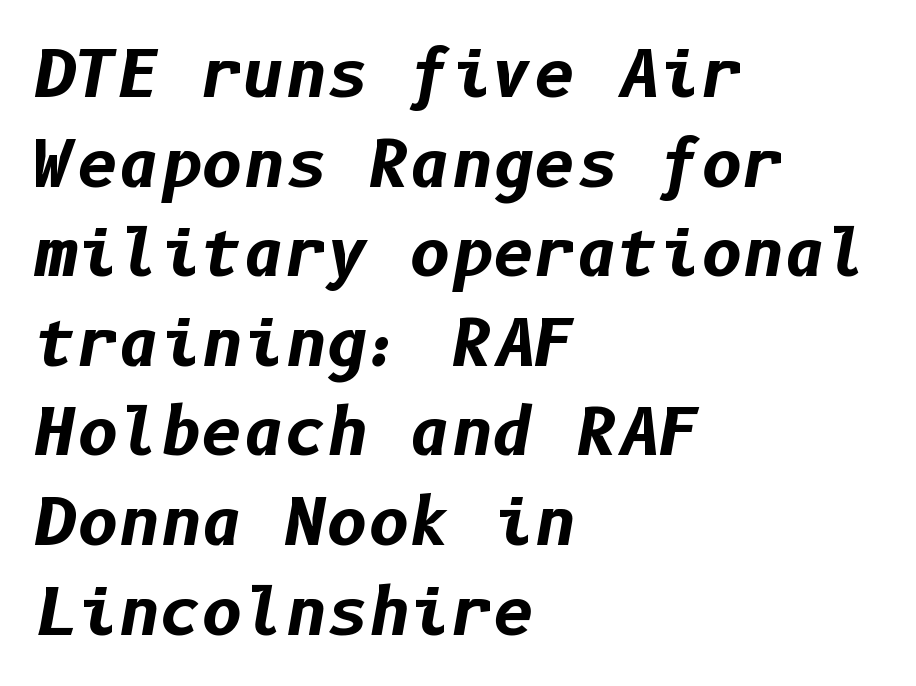
{"italic": "yes", "lean": "right", "slant_degrees": 10, "bold": "yes", "weight": "bold", "width": "normal", "stroke_contrast": "low", "x_height": "medium", "underline": "no", "align": "left", "line_spacing": "normal", "line_spacing_ratio": 1.4, "letter_spacing": "normal", "letter_spacing_em": 0.0, "glyph_px": 64}
